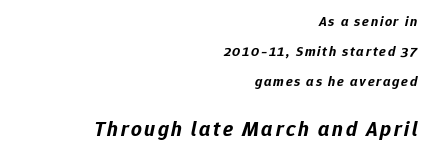
{"italic": "yes", "lean": "right", "slant_degrees": 12, "bold": "yes", "underline": "no", "align": "right", "line_spacing": "loose", "line_spacing_ratio": 2.15, "larger_block": "second", "size_ratio": 1.5, "glyph_px": 21}
